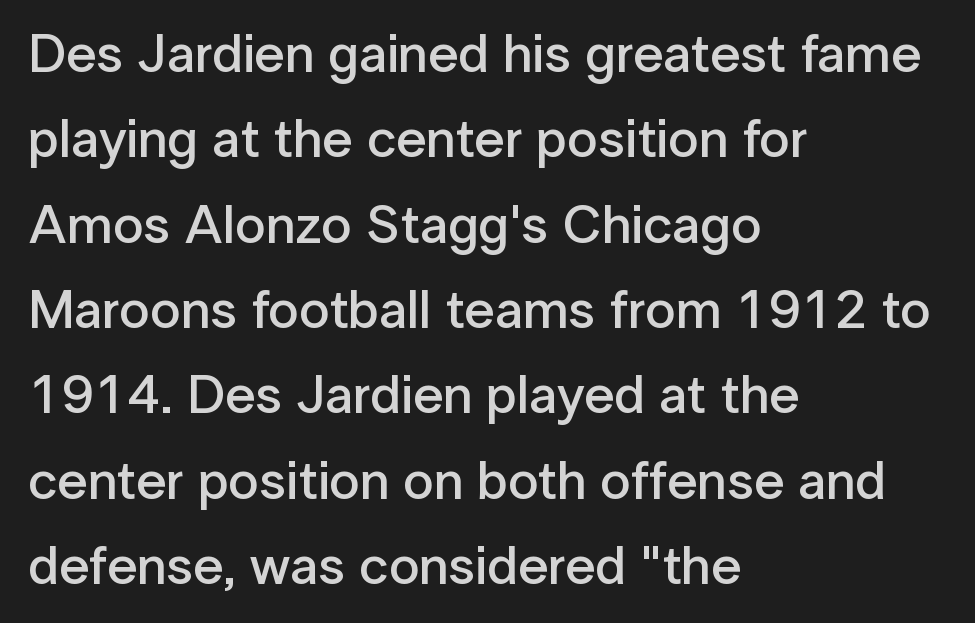
{"serif": "no", "italic": "no", "bold": "semi", "weight": "semibold", "width": "normal", "stroke_contrast": "low", "x_height": "medium", "monospaced": "no", "underline": "no", "align": "left", "line_spacing": "normal", "line_spacing_ratio": 1.58, "letter_spacing": "normal", "letter_spacing_em": 0.0, "glyph_px": 54}
